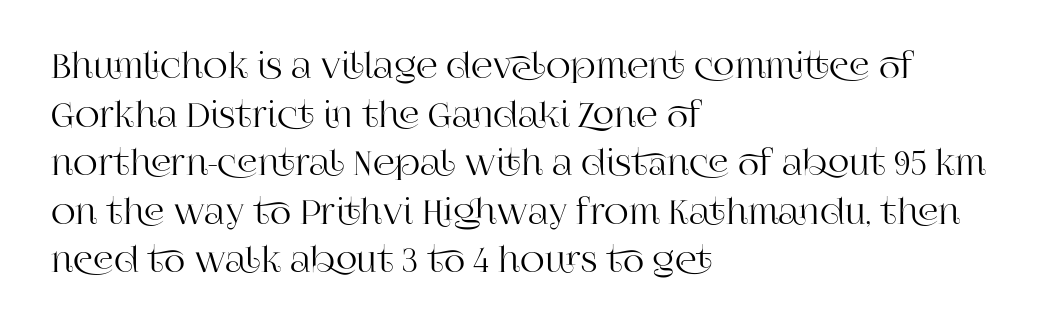
The image shows 34 px serif type, upright; set left-aligned, normal line spacing (1.43x), normal letter spacing, not underlined; high stroke contrast and a large x-height.
